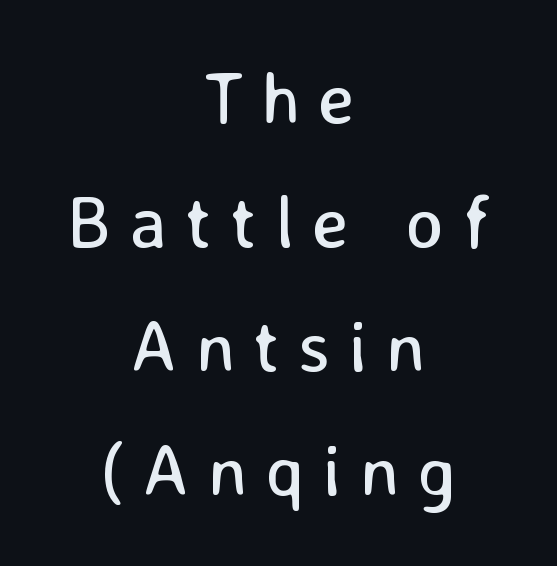
{"serif": "no", "italic": "no", "bold": "no", "weight": "regular", "width": "normal", "stroke_contrast": "low", "x_height": "medium", "monospaced": "no", "underline": "no", "align": "center", "line_spacing": "normal", "line_spacing_ratio": 1.7, "letter_spacing": "wide", "letter_spacing_em": 0.25, "glyph_px": 73}
